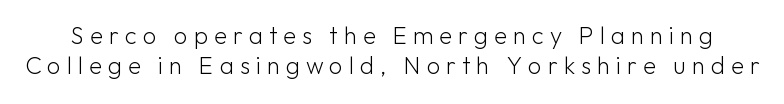
Tall strokes in this sample are plumb rather than angled. How are the letters spaced? Widely, with obvious added tracking. The gap between lines stays unmarked. The cut favours lightness, reaching ordinary text weight at its darkest.
